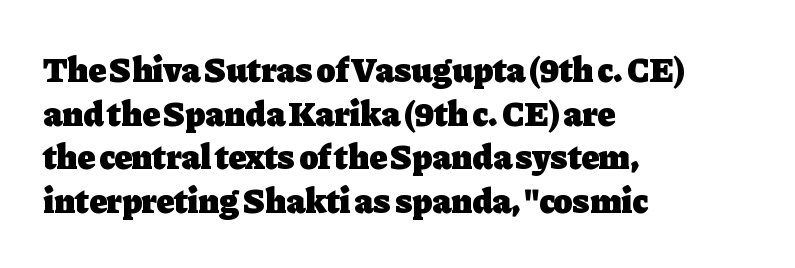
Q: Is the text bold? A: Yes.
Q: Is the text italic (slanted)? A: No, it is upright.
Q: Is the typeface a serif or a sans-serif typeface? A: Serif.
Q: Is the text underlined? A: No.
Q: How is the paragraph aligned? A: Left-aligned.
Q: Is the spacing between letters normal or unusually wide? A: Normal.
Q: Is the spacing between lines tight, normal or loose? A: Normal.
Q: Width (condensed, normal, or wide)? A: Normal.
Q: Stroke contrast? A: Low.
Q: x-height? A: Medium.
Q: Monospaced? A: No.
